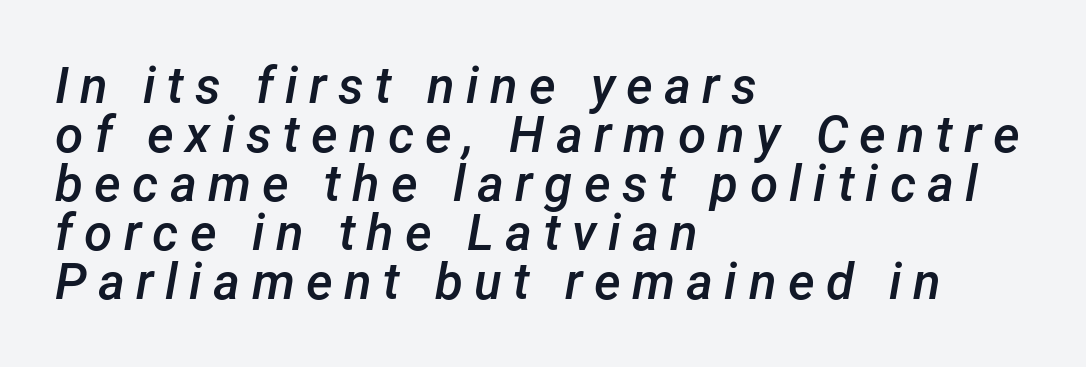
{"italic": "yes", "lean": "right", "slant_degrees": 12, "bold": "semi", "weight": "semibold", "width": "normal", "stroke_contrast": "low", "x_height": "medium", "monospaced": "no", "underline": "no", "align": "left", "line_spacing": "tight", "line_spacing_ratio": 0.96, "letter_spacing": "wide", "letter_spacing_em": 0.22, "glyph_px": 51}
